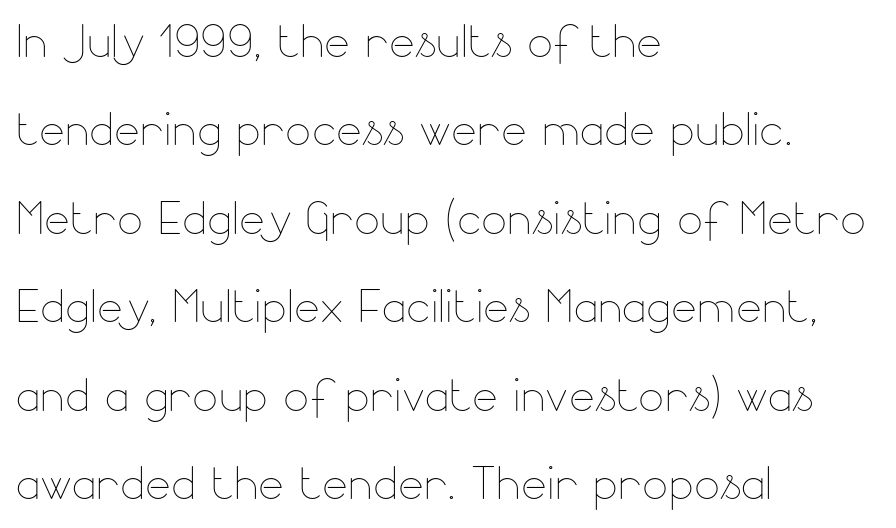
Q: Is the text bold? A: No.
Q: Is the text italic (slanted)? A: No, it is upright.
Q: Is the text underlined? A: No.
Q: How is the paragraph aligned? A: Left-aligned.
Q: Is the spacing between letters normal or unusually wide? A: Normal.
Q: Is the spacing between lines tight, normal or loose? A: Normal.
Q: Width (condensed, normal, or wide)? A: Normal.
Q: Stroke contrast? A: Low.
Q: x-height? A: Small.
Q: Monospaced? A: No.
